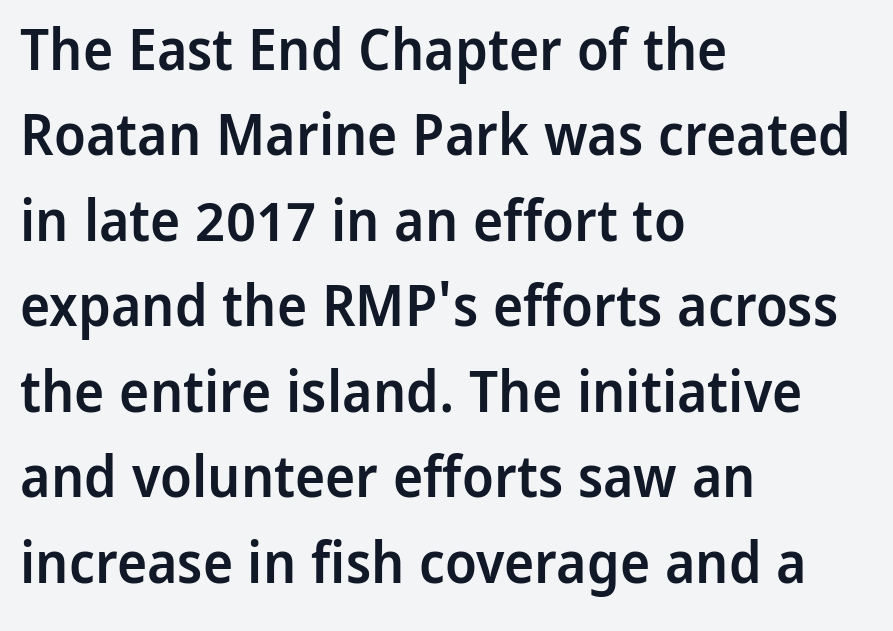
No extra tracking has been applied to these lines. This sample uses a sans-serif face. Glance below the letters and you will spot only blank space. Spacing verdict: proportional, widths tailored to each character. Which margin do the lines hug? The left one — the right edge is uneven. Is the type bold? Partly — it's a semibold, heavier than regular but not fully bold.
